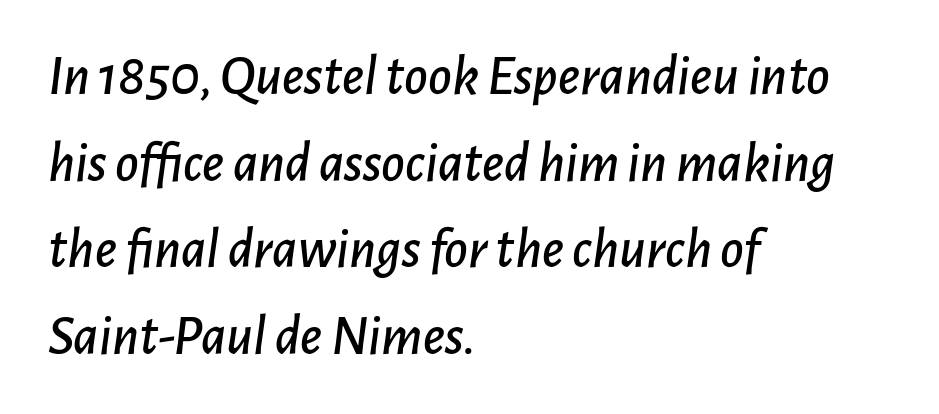
{"italic": "yes", "lean": "right", "slant_degrees": 7, "width": "normal", "stroke_contrast": "low", "x_height": "medium", "monospaced": "no", "underline": "no", "align": "left", "line_spacing": "normal", "line_spacing_ratio": 1.52, "letter_spacing": "normal", "letter_spacing_em": 0.0, "glyph_px": 57}
